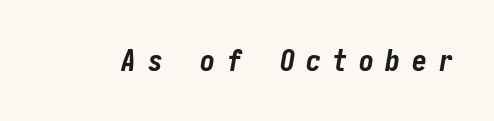
{"italic": "yes", "lean": "right", "slant_degrees": 10, "bold": "yes", "weight": "bold", "width": "condensed", "stroke_contrast": "low", "x_height": "medium", "underline": "no", "letter_spacing": "wide", "letter_spacing_em": 0.38, "glyph_px": 30}
